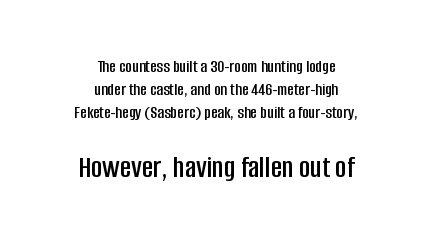
Compared with typical paragraphs, the rows here are spaced about the same. Letters rest on an invisible, unmarked baseline. Tracking here is standard; glyphs follow each other at the usual distance. This is sans-serif lettering, the kind often seen on screens and signage. Between these two stacked blocks, the lower one wins on size. Does the copy run flush right? No — it is centered line by line.
